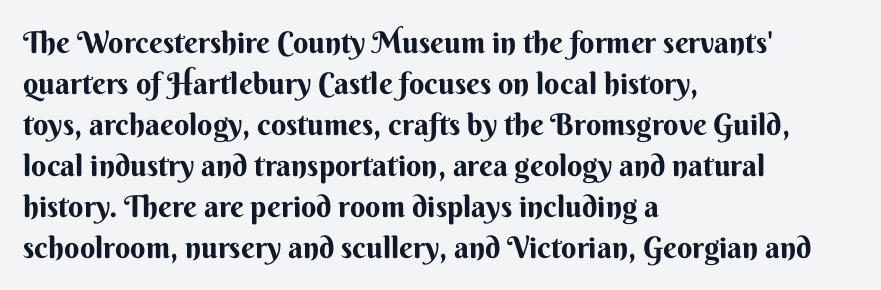
The image shows 30 px bold sans-serif type, upright; set left-aligned, normal line spacing (1.37x), normal letter spacing, not underlined; medium stroke contrast and a small x-height.
